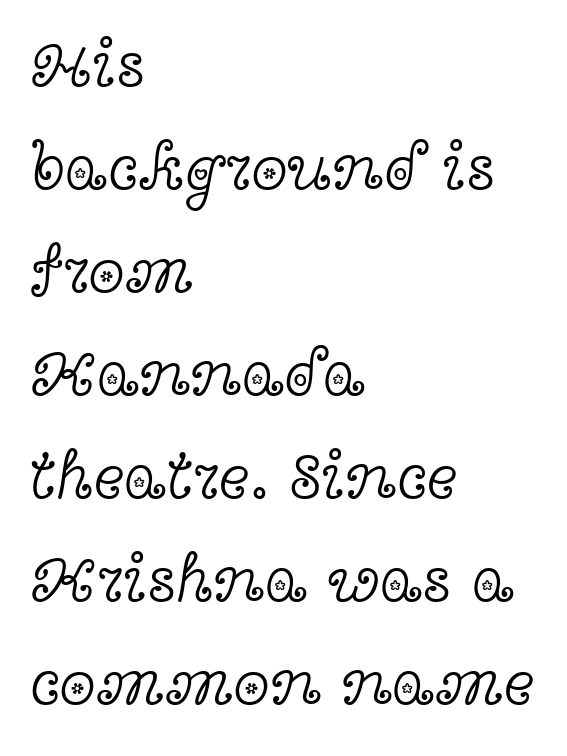
Q: Is the text bold? A: No.
Q: Is the text italic (slanted)? A: No, it is upright.
Q: Is the typeface a serif or a sans-serif typeface? A: Serif.
Q: Is the text underlined? A: No.
Q: How is the paragraph aligned? A: Left-aligned.
Q: Is the spacing between letters normal or unusually wide? A: Normal.
Q: Is the spacing between lines tight, normal or loose? A: Normal.
Q: Width (condensed, normal, or wide)? A: Wide.
Q: x-height? A: Medium.
Q: Monospaced? A: No.
